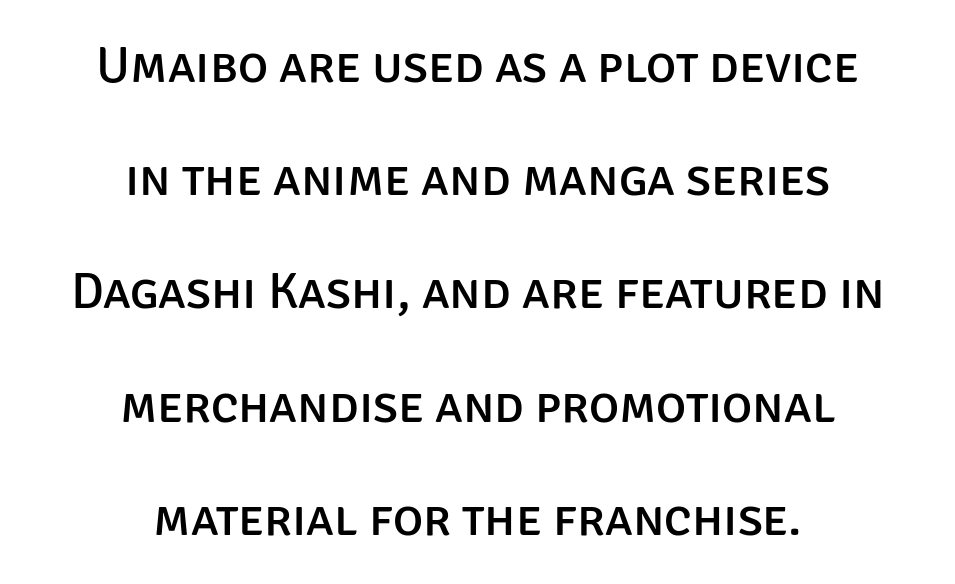
Q: Is the text italic (slanted)? A: No, it is upright.
Q: Is the typeface a serif or a sans-serif typeface? A: Sans-serif.
Q: Is the text underlined? A: No.
Q: How is the paragraph aligned? A: Centered.
Q: Is the spacing between letters normal or unusually wide? A: Normal.
Q: Is the spacing between lines tight, normal or loose? A: Loose.
Q: Width (condensed, normal, or wide)? A: Normal.
Q: Stroke contrast? A: Low.
Q: x-height? A: Large.
Q: Monospaced? A: No.
